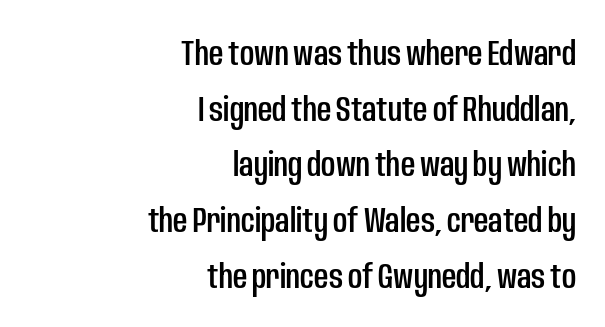
Q: Is the text italic (slanted)? A: No, it is upright.
Q: Is the typeface a serif or a sans-serif typeface? A: Sans-serif.
Q: Is the text underlined? A: No.
Q: How is the paragraph aligned? A: Right-aligned.
Q: Is the spacing between letters normal or unusually wide? A: Normal.
Q: Is the spacing between lines tight, normal or loose? A: Normal.
Q: Width (condensed, normal, or wide)? A: Condensed.
Q: Stroke contrast? A: Low.
Q: x-height? A: Large.
Q: Monospaced? A: No.
